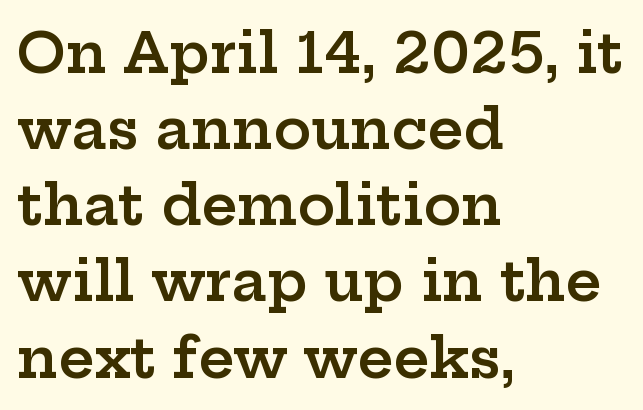
Q: Is the text bold? A: Semi-bold.
Q: Is the text italic (slanted)? A: No, it is upright.
Q: Is the typeface a serif or a sans-serif typeface? A: Serif.
Q: Is the text underlined? A: No.
Q: How is the paragraph aligned? A: Left-aligned.
Q: Is the spacing between letters normal or unusually wide? A: Normal.
Q: Is the spacing between lines tight, normal or loose? A: Normal.
Q: Width (condensed, normal, or wide)? A: Wide.
Q: Stroke contrast? A: Low.
Q: x-height? A: Medium.
Q: Monospaced? A: No.
